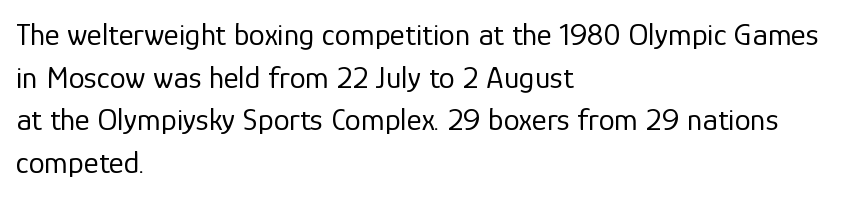
Looks like regular typesetting: each glyph gets only the width it needs. The font family rendered here belongs to the sans-serif group. Each stroke keeps to a modest, everyday thickness or less. Decoration check: the copy has no underline.
